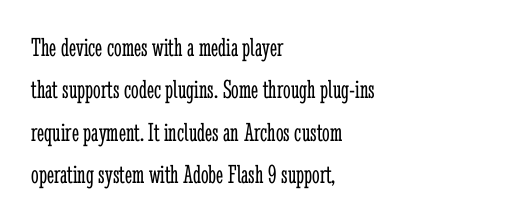
Q: Is the text bold? A: No.
Q: Is the text italic (slanted)? A: No, it is upright.
Q: Is the text underlined? A: No.
Q: How is the paragraph aligned? A: Left-aligned.
Q: Is the spacing between letters normal or unusually wide? A: Normal.
Q: Is the spacing between lines tight, normal or loose? A: Normal.
